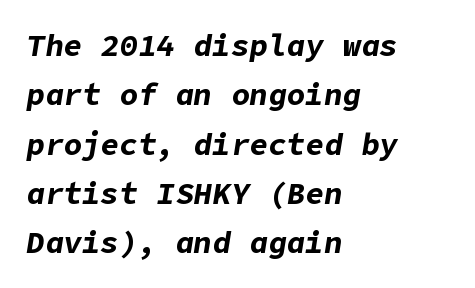
The setting favours the left margin, as ordinary paragraphs usually do. Weight: bold. Students, note that the glyphs here touch the page at normal intervals. These lines sit exactly where default settings would place them.
